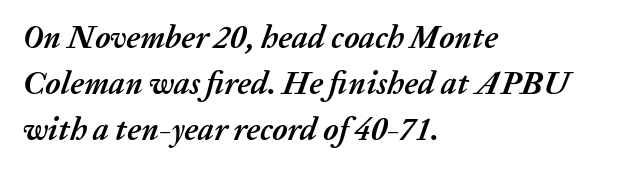
The typography opts for an oblique posture over an upright one. Spacing between characters is what you'd get straight out of the box. How heavy is the stroke? Heavy — this is a bold. Typeset ragged right — the left edge is the straight one.
